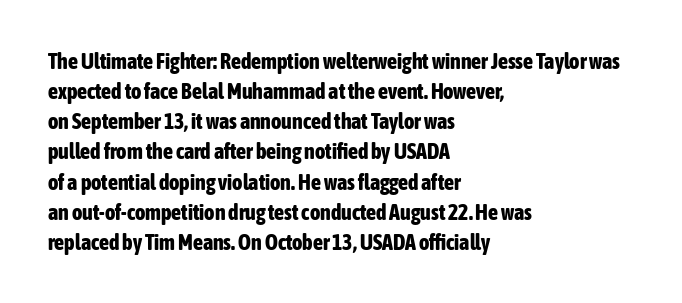
Q: Is the text bold? A: Yes.
Q: Is the text italic (slanted)? A: No, it is upright.
Q: Is the text underlined? A: No.
Q: How is the paragraph aligned? A: Left-aligned.
Q: Is the spacing between letters normal or unusually wide? A: Normal.
Q: Is the spacing between lines tight, normal or loose? A: Normal.
